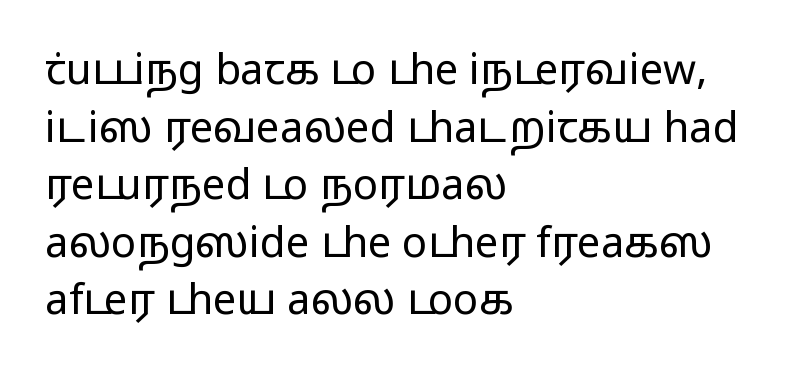
Q: Is the text bold? A: No.
Q: Is the text italic (slanted)? A: No, it is upright.
Q: Is the typeface a serif or a sans-serif typeface? A: Sans-serif.
Q: Is the text underlined? A: No.
Q: How is the paragraph aligned? A: Left-aligned.
Q: Is the spacing between letters normal or unusually wide? A: Normal.
Q: Is the spacing between lines tight, normal or loose? A: Normal.
Q: Width (condensed, normal, or wide)? A: Wide.
Q: Stroke contrast? A: Low.
Q: x-height? A: Medium.
Q: Monospaced? A: No.
